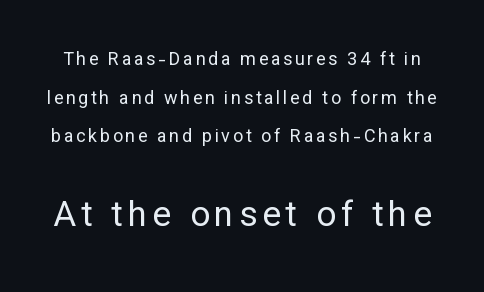
Q: Is the text bold? A: No.
Q: Is the text italic (slanted)? A: No, it is upright.
Q: Is the typeface a serif or a sans-serif typeface? A: Sans-serif.
Q: Is the text underlined? A: No.
Q: Is the spacing between lines tight, normal or loose? A: Loose.
Q: Which block of text is set in a larger size, the first (top) or the second (bottom)? A: The second (bottom) one.
Q: Width (condensed, normal, or wide)? A: Normal.
Q: Stroke contrast? A: Low.
Q: x-height? A: Medium.
Q: Monospaced? A: No.
